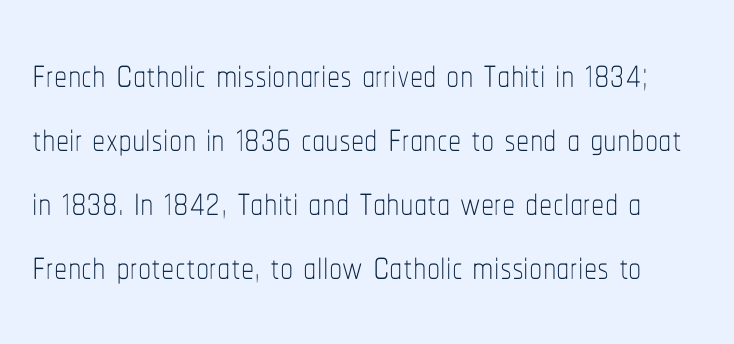
Quick note: not italic, upright. Standard letterfit; no display-style spreading of the glyphs. Think standard paragraph weight, or any step lighter than that. These lines are rendered in a variable-pitch font. Any mark beneath the type? The region is blank.
